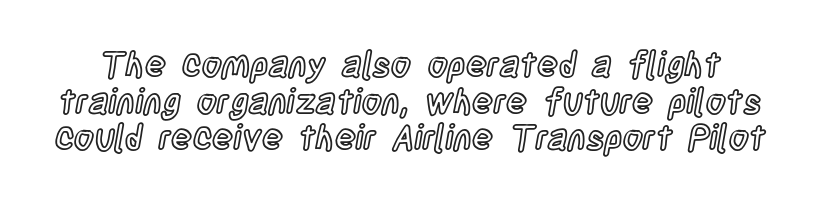
Words appear dense and cohesive because spacing is normal. Whoever set this chose condensed vertical rhythm over breathing room. The face used here is proportionally spaced, like ordinary book or web type. The space directly below the letters is spotless.
